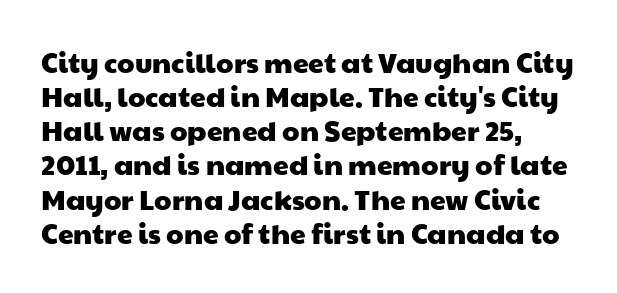
{"serif": "no", "width": "wide", "stroke_contrast": "low", "x_height": "medium", "monospaced": "no", "underline": "no", "line_spacing_ratio": 1.22, "letter_spacing": "normal", "letter_spacing_em": 0.0, "glyph_px": 28}
